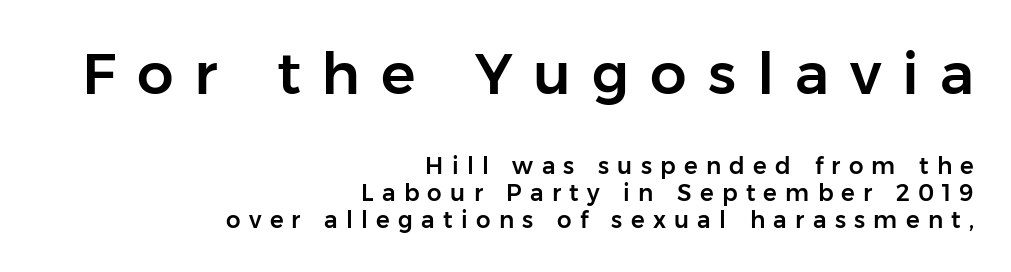
Q: Is the text italic (slanted)? A: No, it is upright.
Q: Is the typeface a serif or a sans-serif typeface? A: Sans-serif.
Q: Is the text underlined? A: No.
Q: How is the paragraph aligned? A: Right-aligned.
Q: Is the spacing between letters normal or unusually wide? A: Unusually wide.
Q: Which block of text is set in a larger size, the first (top) or the second (bottom)? A: The first (top) one.
Q: Width (condensed, normal, or wide)? A: Normal.
Q: Stroke contrast? A: Low.
Q: x-height? A: Medium.
Q: Monospaced? A: No.
